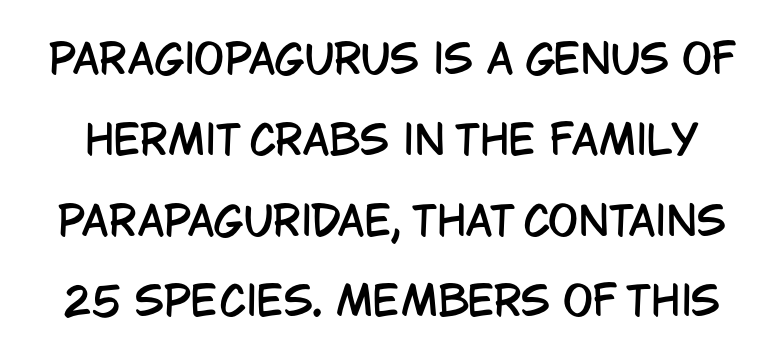
{"serif": "no", "italic": "no", "width": "condensed", "stroke_contrast": "low", "x_height": "large", "monospaced": "no", "underline": "no", "line_spacing": "loose", "line_spacing_ratio": 2.02, "letter_spacing": "normal", "letter_spacing_em": 0.0, "glyph_px": 40}
